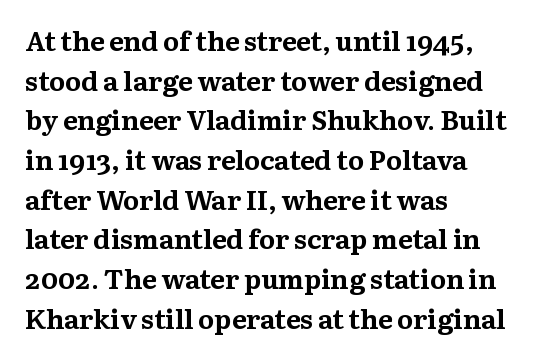
The image shows 27 px bold type, upright; set left-aligned, normal line spacing (1.47x), normal letter spacing, not underlined.
